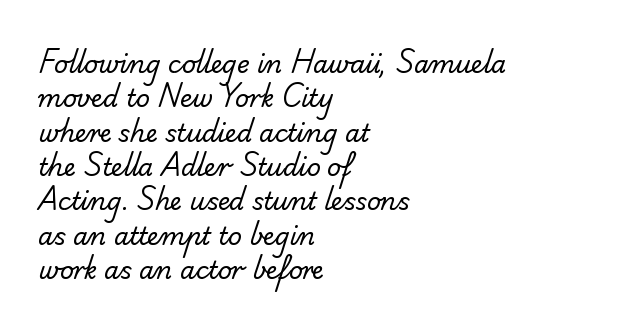
Underline: absent. These lines keep a tight, regular rhythm from letter to letter. Baseline-to-baseline distance is the conventional proportion of letter height. Which margin do the lines hug? The left one — the right edge is uneven. Bold? No — there's no thickening of the strokes.
